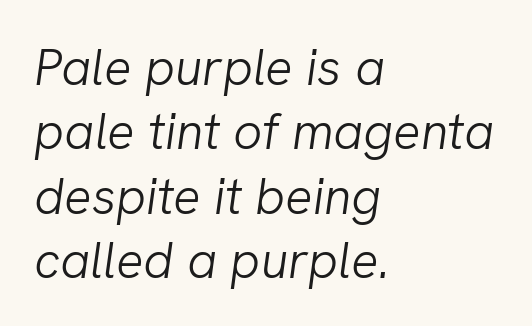
The face used here is rendered with its standard letterfit. Whoever set this chose a conventional vertical rhythm. The glyphs look as if they've been sheared to an angle. Rule under the text: the space is simply empty.
